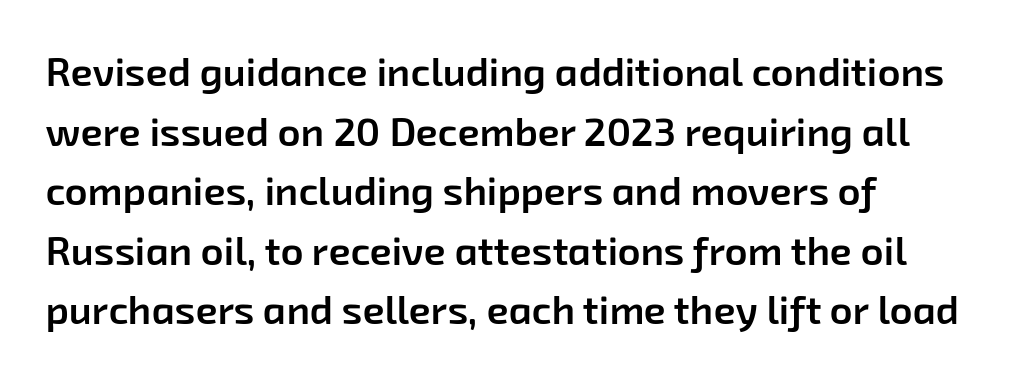
All the whitespace from short lines collects on the right. What's the leading like? Ordinary, nothing unusual. The text was rendered using a sans face with plain stroke endings. Descenders are the only things crossing below the line. Tracking value appears to be zero — textbook default spacing. Moderately thickened strokes mark this as semibold type.
